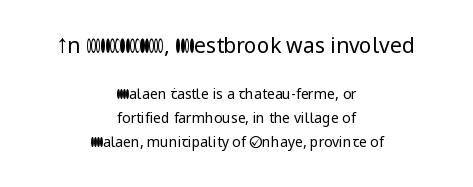
{"italic": "no", "bold": "no", "underline": "no", "align": "center", "line_spacing": "normal", "line_spacing_ratio": 1.69, "letter_spacing": "normal", "letter_spacing_em": 0.0, "larger_block": "first", "size_ratio": 1.5, "glyph_px": 21}
